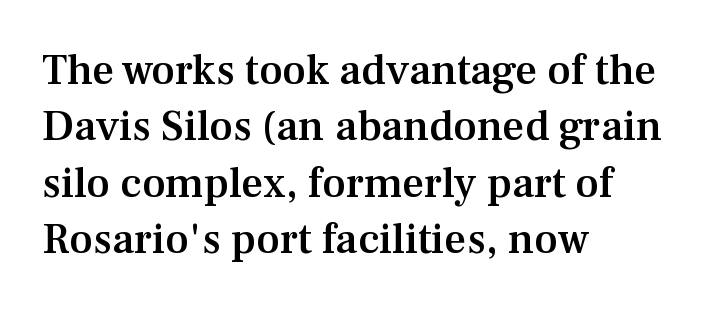
Only glyphs here, with clear space below each row. The rendering uses natural spacing where letterforms have individual widths. The tracking reads as untouched default to a designer's eye. The text was rendered using a seriffed face with decorative stroke endings.
